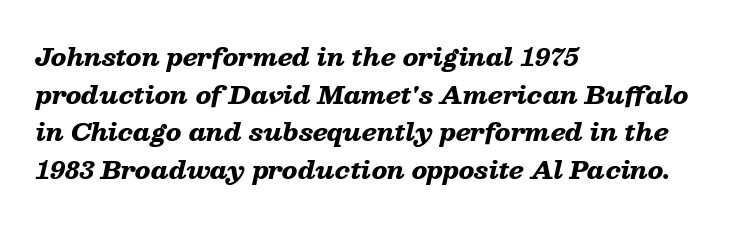
The image shows 24 px bold type, italic (leaning right); set left-aligned, normal line spacing (1.57x), normal letter spacing, not underlined.
